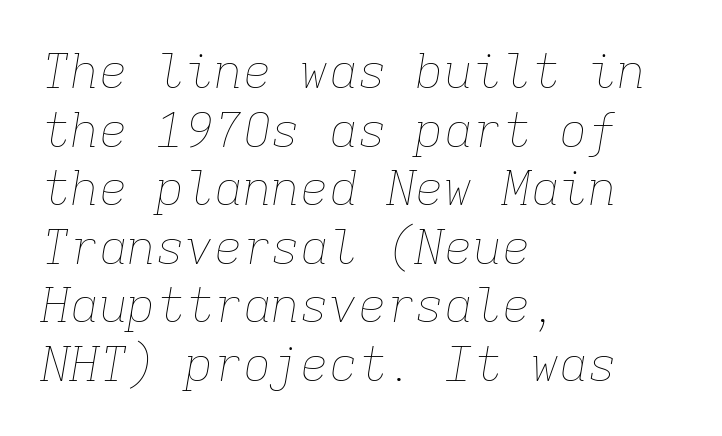
The image shows 48 px thin type, italic (leaning right), monospaced; set left-aligned, line spacing 1.22x, normal letter spacing, not underlined; low stroke contrast and a medium x-height.
